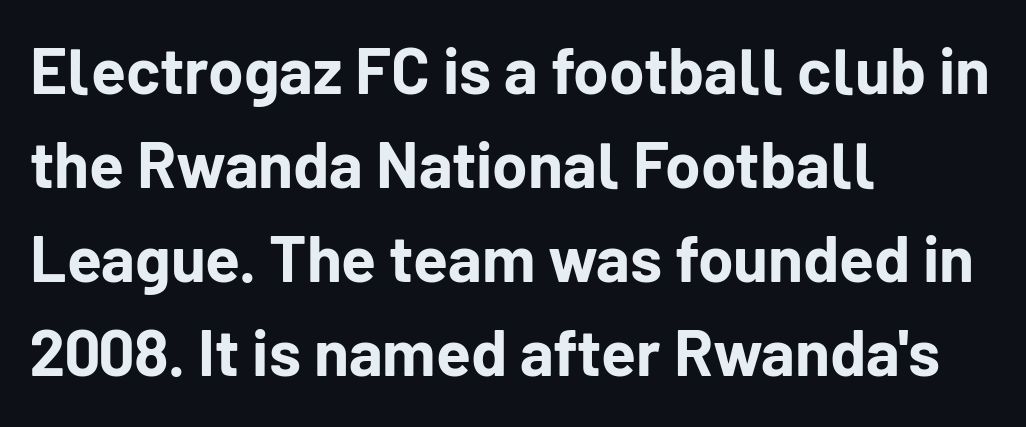
{"serif": "no", "italic": "no", "bold": "yes", "weight": "bold", "width": "normal", "stroke_contrast": "low", "x_height": "medium", "monospaced": "no", "underline": "no", "align": "left", "line_spacing": "normal", "line_spacing_ratio": 1.47, "letter_spacing": "normal", "letter_spacing_em": 0.0, "glyph_px": 64}
